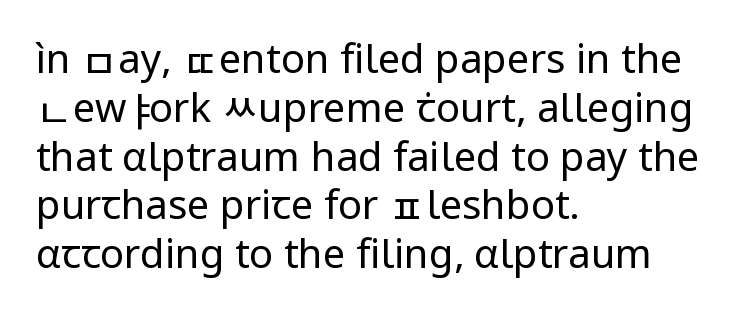
Q: Is the text bold? A: No.
Q: Is the text italic (slanted)? A: No, it is upright.
Q: Is the typeface a serif or a sans-serif typeface? A: Sans-serif.
Q: Is the text underlined? A: No.
Q: How is the paragraph aligned? A: Left-aligned.
Q: Is the spacing between letters normal or unusually wide? A: Normal.
Q: Width (condensed, normal, or wide)? A: Normal.
Q: Stroke contrast? A: Low.
Q: x-height? A: Medium.
Q: Monospaced? A: No.
